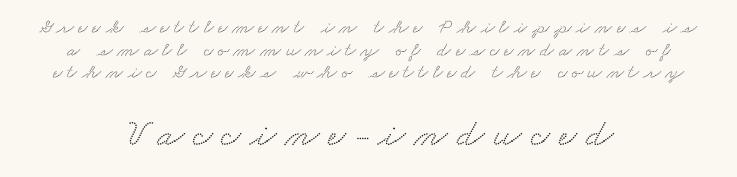
{"serif": "yes", "width": "wide", "stroke_contrast": "medium", "x_height": "small", "monospaced": "no", "underline": "no", "align": "center", "line_spacing": "tight", "line_spacing_ratio": 1.13, "letter_spacing": "wide", "letter_spacing_em": 0.23, "larger_block": "second", "size_ratio": 1.95, "glyph_px": 39}
